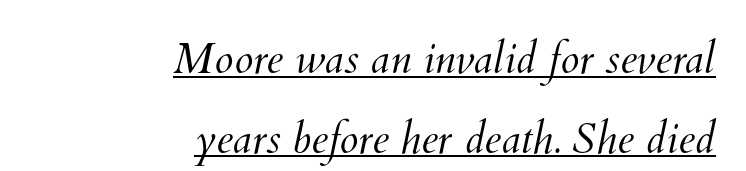
{"bold": "no", "weight": "light", "width": "normal", "stroke_contrast": "medium", "x_height": "small", "monospaced": "no", "underline": "yes", "align": "right", "line_spacing_ratio": 1.85, "letter_spacing": "normal", "letter_spacing_em": 0.0, "glyph_px": 43}
